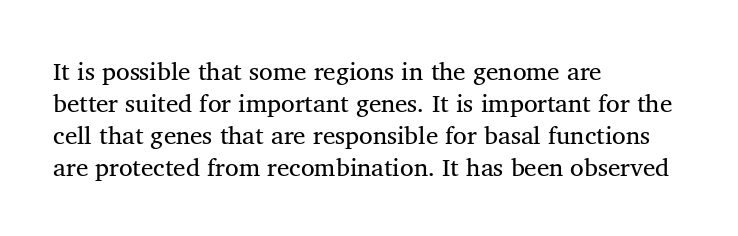
{"italic": "no", "bold": "no", "underline": "no", "align": "left", "line_spacing": "normal", "line_spacing_ratio": 1.28, "letter_spacing": "normal", "letter_spacing_em": 0.0, "glyph_px": 25}
